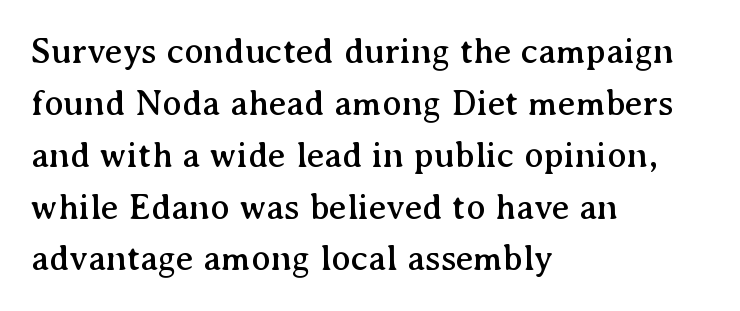
The image shows 36 px serif type, upright; set left-aligned, normal line spacing (1.44x), normal letter spacing, not underlined; medium stroke contrast and a medium x-height.
